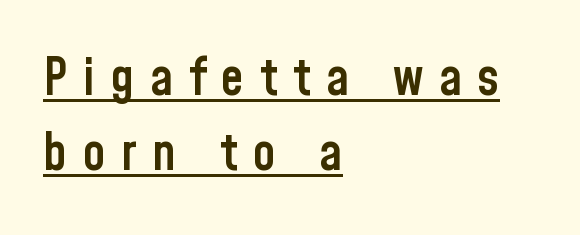
Rendered with straight, roman letterforms. The face used here is proportionally spaced, like ordinary book or web type. Line spacing here is normal. The rendering shows plain stroke endings on the letterforms — a sans-serif design.
